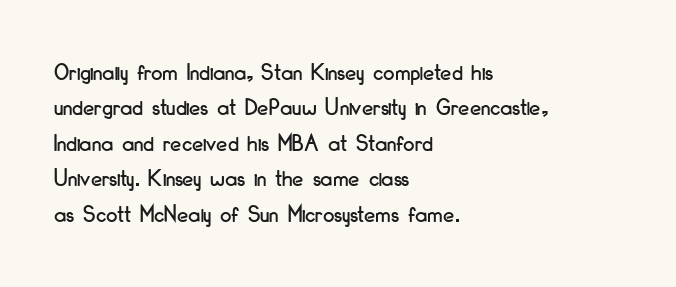
{"italic": "no", "underline": "no", "align": "left", "line_spacing": "normal", "line_spacing_ratio": 1.42, "letter_spacing": "normal", "letter_spacing_em": 0.0, "glyph_px": 25}
